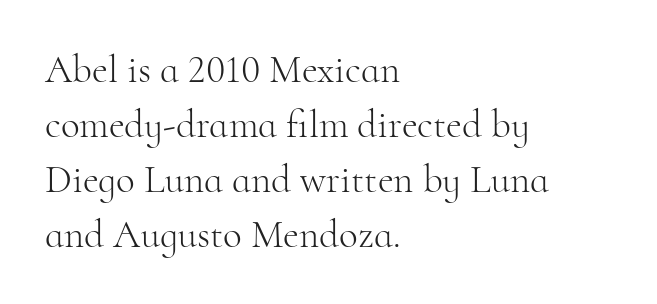
Q: Is the text bold? A: No.
Q: Is the text italic (slanted)? A: No, it is upright.
Q: Is the typeface a serif or a sans-serif typeface? A: Serif.
Q: Is the text underlined? A: No.
Q: How is the paragraph aligned? A: Left-aligned.
Q: Is the spacing between letters normal or unusually wide? A: Normal.
Q: Is the spacing between lines tight, normal or loose? A: Normal.
Q: Width (condensed, normal, or wide)? A: Normal.
Q: Stroke contrast? A: High.
Q: x-height? A: Small.
Q: Monospaced? A: No.
